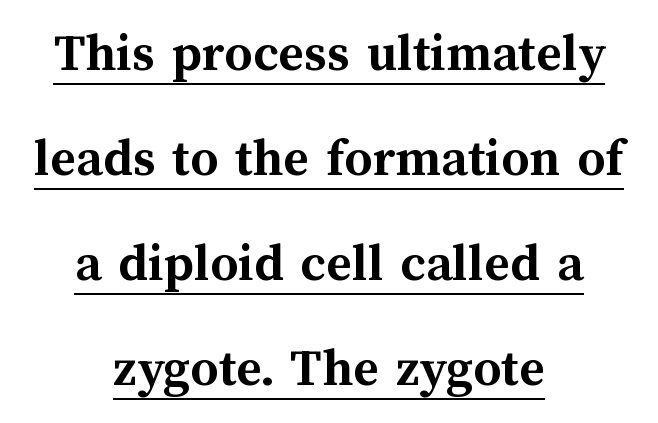
{"italic": "no", "bold": "yes", "weight": "semibold", "width": "normal", "stroke_contrast": "medium", "x_height": "medium", "monospaced": "no", "underline": "yes", "align": "center", "line_spacing": "loose", "line_spacing_ratio": 1.91, "letter_spacing": "normal", "letter_spacing_em": 0.0, "glyph_px": 55}
